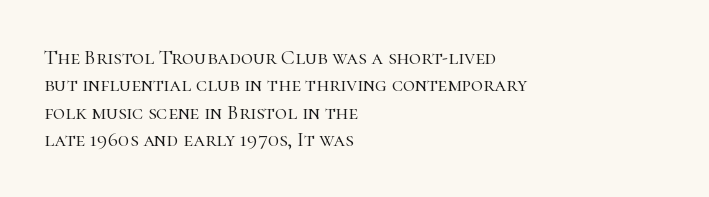
The image shows 21 px text type, upright; set left-aligned, normal line spacing (1.3x), normal letter spacing, not underlined.
